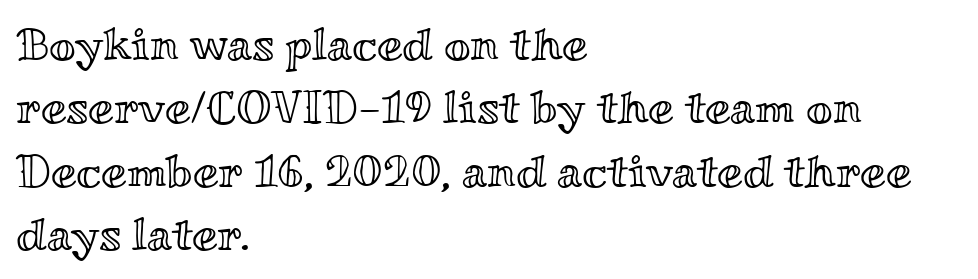
This sample has the flowing, uneven cadence of proportional lettering. Italic: no, the glyphs are upright roman. Bare-footed words on every line. Compared with typical paragraphs, the rows here are spaced about the same. The typesetter chose a ragged-right arrangement here.
